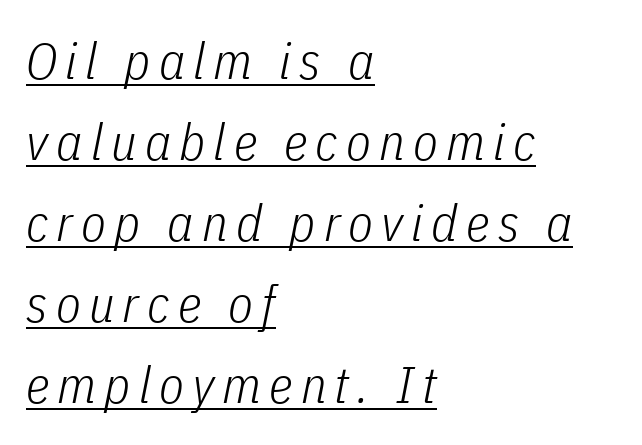
Q: Is the text bold? A: No.
Q: Is the text italic (slanted)? A: Yes, it leans right by about 11 degrees.
Q: Is the text underlined? A: Yes.
Q: How is the paragraph aligned? A: Left-aligned.
Q: Is the spacing between lines tight, normal or loose? A: Normal.
Q: Width (condensed, normal, or wide)? A: Condensed.
Q: Stroke contrast? A: Low.
Q: x-height? A: Medium.
Q: Monospaced? A: No.
